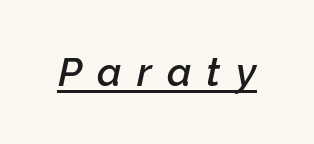
The image shows 40 px semibold type, italic (leaning right); set unusually wide letter spacing (+0.38 em), underlined; low stroke contrast and a medium x-height.
